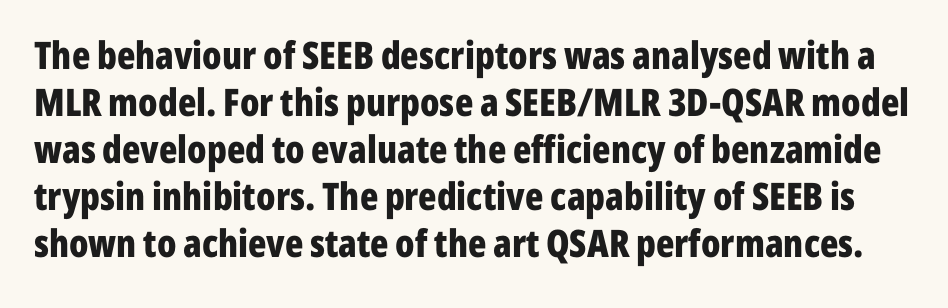
Decoration check: the copy has no underline. Nothing sits at the stroke ends, so this counts as sans-serif. Students, note that the glyphs here touch the page at normal intervals. Stroke thickness is high; the sample reads as a true bold. The passage shown is typed in a proportional face where columns would drift.
